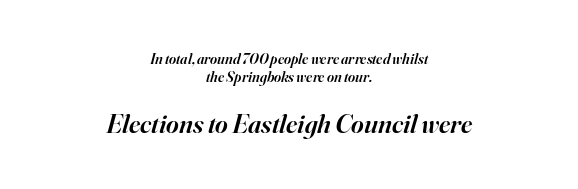
The image shows 27 px text type, italic (leaning right); set centered, line spacing 1.17x, normal letter spacing, not underlined; the second (bottom) block is 1.8x larger.
